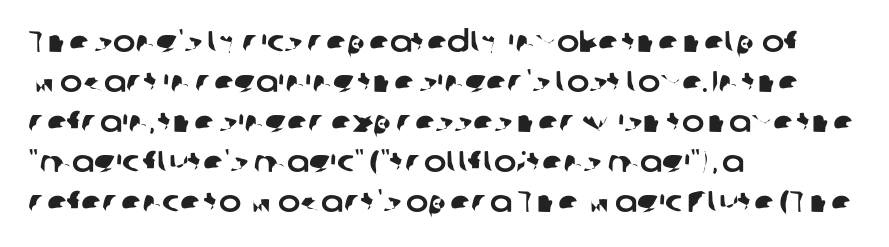
Q: Is the typeface a serif or a sans-serif typeface? A: Sans-serif.
Q: Is the text underlined? A: No.
Q: How is the paragraph aligned? A: Left-aligned.
Q: Is the spacing between letters normal or unusually wide? A: Normal.
Q: Is the spacing between lines tight, normal or loose? A: Normal.
Q: Width (condensed, normal, or wide)? A: Normal.
Q: Stroke contrast? A: Low.
Q: x-height? A: Medium.
Q: Monospaced? A: No.
